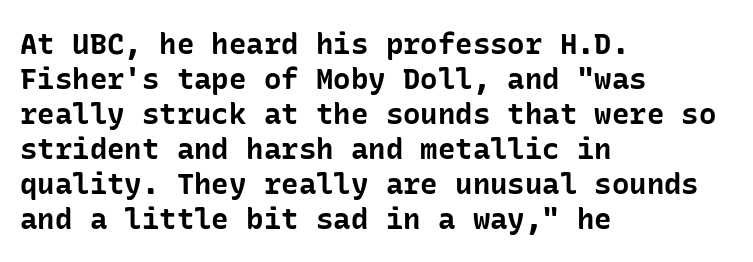
The image shows 29 px bold sans-serif type, upright; set left-aligned, line spacing 1.21x, normal letter spacing, not underlined; low stroke contrast and a medium x-height.
